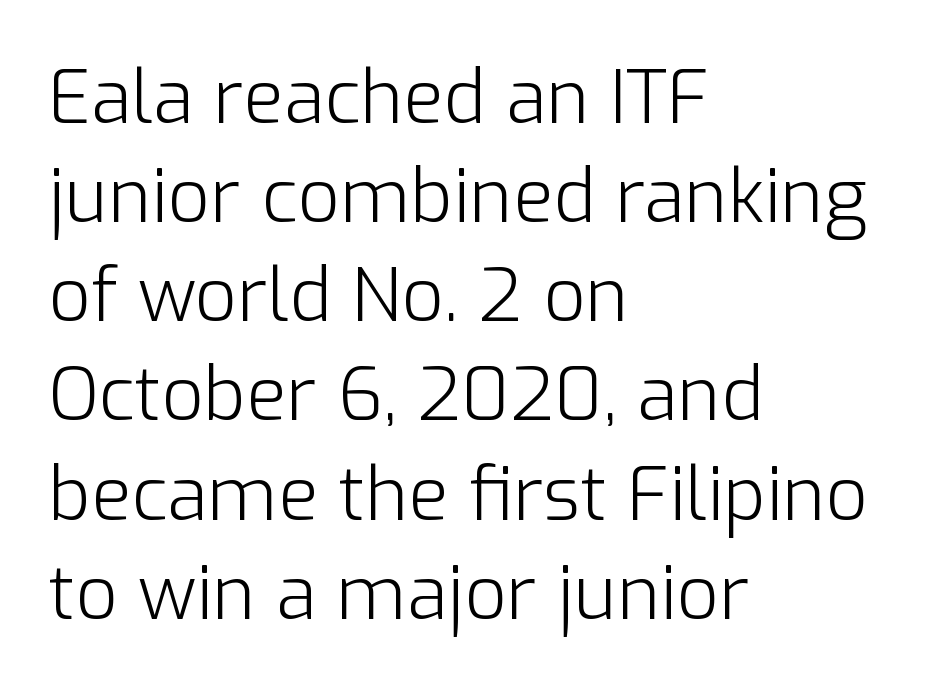
Q: Is the text bold? A: No.
Q: Is the text italic (slanted)? A: No, it is upright.
Q: Is the typeface a serif or a sans-serif typeface? A: Sans-serif.
Q: Is the text underlined? A: No.
Q: How is the paragraph aligned? A: Left-aligned.
Q: Is the spacing between letters normal or unusually wide? A: Normal.
Q: Is the spacing between lines tight, normal or loose? A: Normal.
Q: Width (condensed, normal, or wide)? A: Normal.
Q: Stroke contrast? A: Low.
Q: x-height? A: Medium.
Q: Monospaced? A: No.
